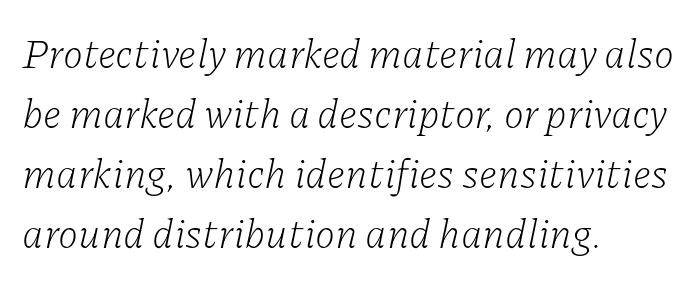
Q: Is the text bold? A: No.
Q: Is the text italic (slanted)? A: Yes, it leans right by about 11 degrees.
Q: Is the typeface a serif or a sans-serif typeface? A: Serif.
Q: Is the text underlined? A: No.
Q: How is the paragraph aligned? A: Left-aligned.
Q: Is the spacing between letters normal or unusually wide? A: Normal.
Q: Is the spacing between lines tight, normal or loose? A: Normal.
Q: Width (condensed, normal, or wide)? A: Normal.
Q: Stroke contrast? A: Low.
Q: x-height? A: Medium.
Q: Monospaced? A: No.
